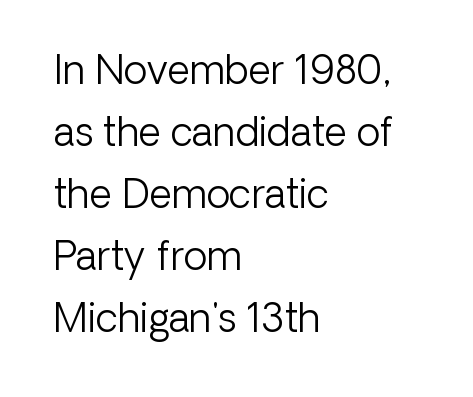
Q: Is the text bold? A: No.
Q: Is the text italic (slanted)? A: No, it is upright.
Q: Is the typeface a serif or a sans-serif typeface? A: Sans-serif.
Q: Is the text underlined? A: No.
Q: How is the paragraph aligned? A: Left-aligned.
Q: Is the spacing between letters normal or unusually wide? A: Normal.
Q: Is the spacing between lines tight, normal or loose? A: Normal.
Q: Width (condensed, normal, or wide)? A: Normal.
Q: Stroke contrast? A: Low.
Q: x-height? A: Medium.
Q: Monospaced? A: No.
